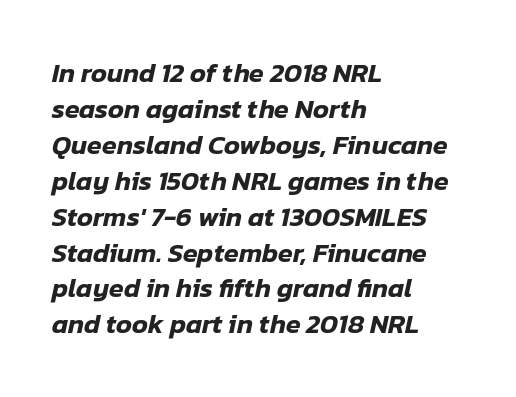
Q: Is the text italic (slanted)? A: Yes, it leans right by about 12 degrees.
Q: Is the text underlined? A: No.
Q: How is the paragraph aligned? A: Left-aligned.
Q: Is the spacing between letters normal or unusually wide? A: Normal.
Q: Is the spacing between lines tight, normal or loose? A: Normal.
